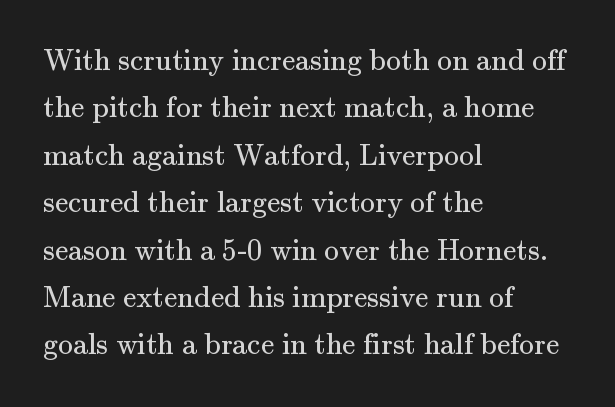
Q: Is the text bold? A: No.
Q: Is the text italic (slanted)? A: No, it is upright.
Q: Is the typeface a serif or a sans-serif typeface? A: Serif.
Q: Is the text underlined? A: No.
Q: How is the paragraph aligned? A: Left-aligned.
Q: Is the spacing between letters normal or unusually wide? A: Normal.
Q: Is the spacing between lines tight, normal or loose? A: Normal.
Q: Width (condensed, normal, or wide)? A: Normal.
Q: Stroke contrast? A: Medium.
Q: x-height? A: Small.
Q: Monospaced? A: No.
